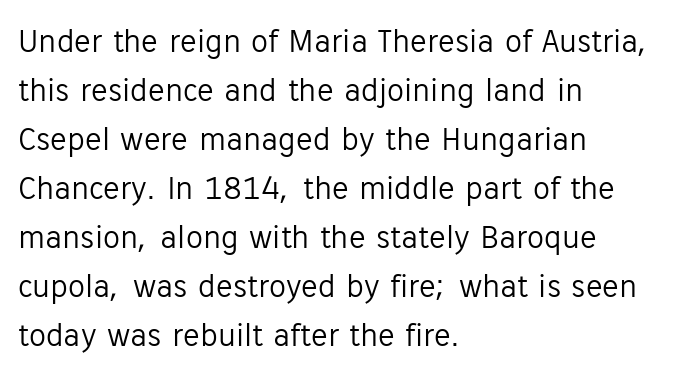
The image shows 34 px light sans-serif type, upright; set left-aligned, normal line spacing (1.44x), normal letter spacing, not underlined; low stroke contrast and a medium x-height.
